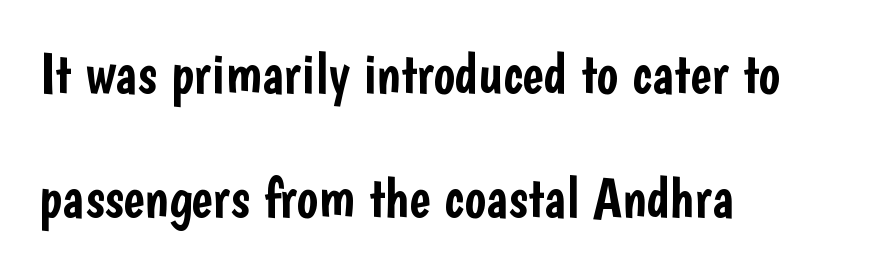
The image shows 57 px condensed sans-serif type, upright; set left-aligned, loose line spacing (2.17x), normal letter spacing, not underlined; low stroke contrast and a medium x-height.
